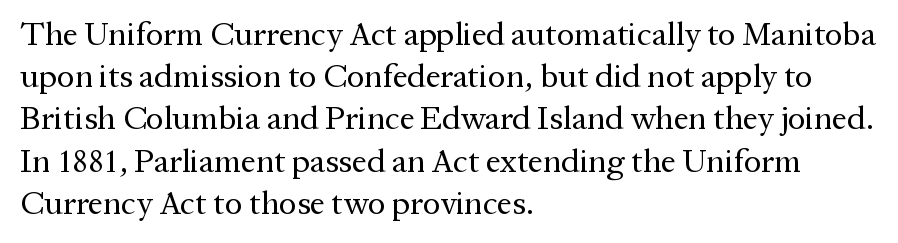
{"serif": "yes", "italic": "no", "bold": "no", "weight": "regular", "width": "normal", "stroke_contrast": "medium", "x_height": "medium", "monospaced": "no", "underline": "no", "align": "left", "line_spacing": "normal", "line_spacing_ratio": 1.28, "letter_spacing": "normal", "letter_spacing_em": 0.0, "glyph_px": 33}
